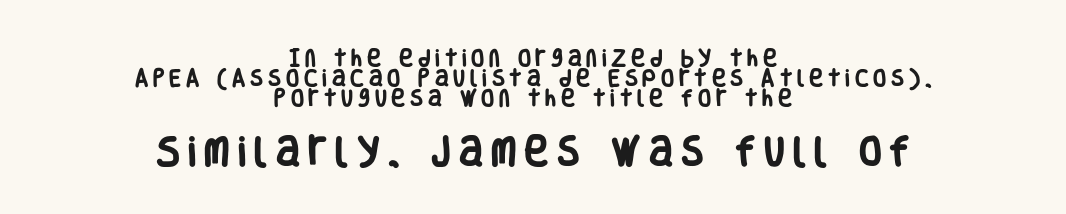
Reading down the block, each line starts at a different indent, mirrored at its end. The face used here appears at its bigger size in the lower chunk. Every stem runs plumb, perpendicular to the baseline. Only glyphs here, with clear space below each row. The rendering uses natural spacing where letterforms have individual widths.
